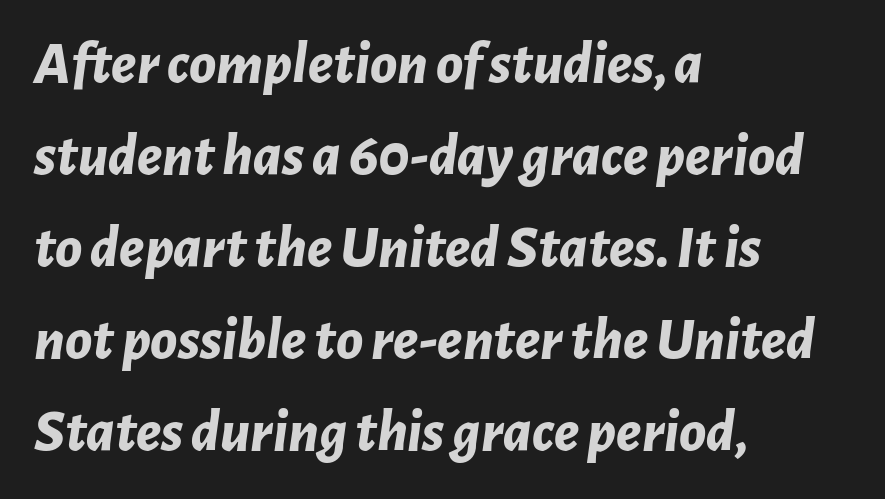
The image shows 61 px bold type, italic (leaning right); set left-aligned, normal line spacing (1.51x), normal letter spacing, not underlined; low stroke contrast and a medium x-height.
